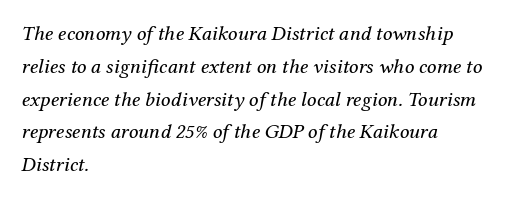
The image shows 21 px text type, italic (leaning right); set left-aligned, normal line spacing (1.56x), normal letter spacing, not underlined.
